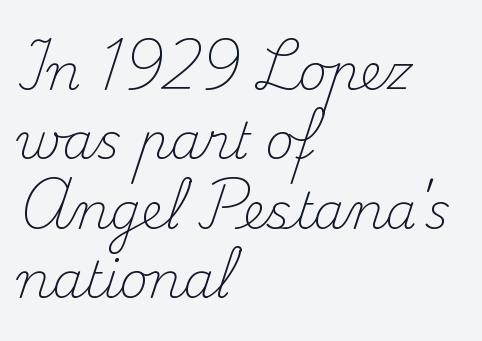
{"serif": "yes", "bold": "no", "weight": "light", "width": "normal", "stroke_contrast": "medium", "x_height": "small", "monospaced": "no", "underline": "no", "align": "left", "line_spacing": "normal", "line_spacing_ratio": 1.39, "letter_spacing": "normal", "letter_spacing_em": 0.0, "glyph_px": 50}
